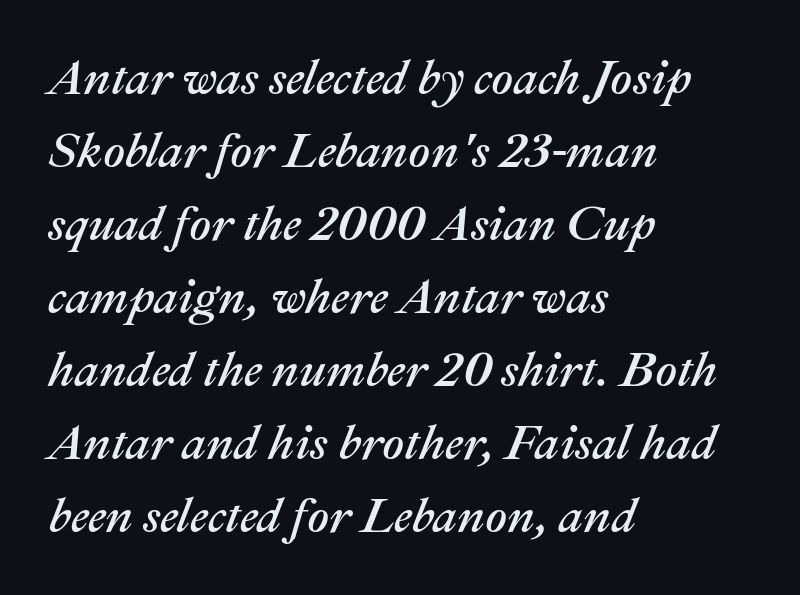
{"italic": "yes", "lean": "right", "slant_degrees": 22, "width": "normal", "stroke_contrast": "medium", "x_height": "medium", "monospaced": "no", "underline": "no", "align": "left", "line_spacing": "normal", "line_spacing_ratio": 1.52, "letter_spacing": "normal", "letter_spacing_em": 0.0, "glyph_px": 48}
